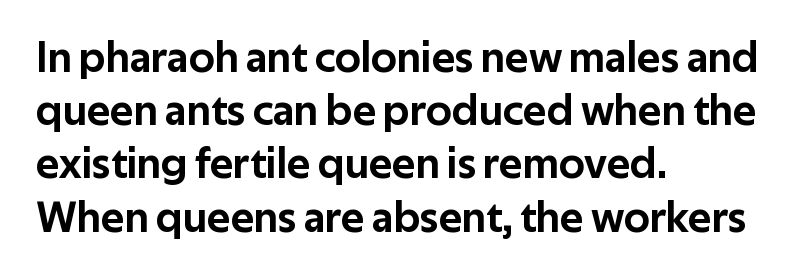
Q: Is the text italic (slanted)? A: No, it is upright.
Q: Is the typeface a serif or a sans-serif typeface? A: Sans-serif.
Q: Is the text underlined? A: No.
Q: How is the paragraph aligned? A: Left-aligned.
Q: Is the spacing between letters normal or unusually wide? A: Normal.
Q: Width (condensed, normal, or wide)? A: Normal.
Q: Stroke contrast? A: Low.
Q: x-height? A: Medium.
Q: Monospaced? A: No.
